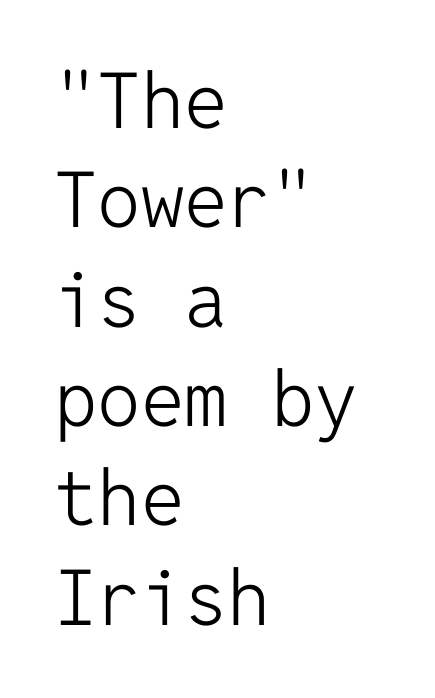
Q: Is the text bold? A: No.
Q: Is the text italic (slanted)? A: No, it is upright.
Q: Is the typeface a serif or a sans-serif typeface? A: Sans-serif.
Q: Is the text underlined? A: No.
Q: How is the paragraph aligned? A: Left-aligned.
Q: Is the spacing between letters normal or unusually wide? A: Normal.
Q: Is the spacing between lines tight, normal or loose? A: Normal.
Q: Width (condensed, normal, or wide)? A: Normal.
Q: Stroke contrast? A: Low.
Q: x-height? A: Medium.
Q: Monospaced? A: Yes.
